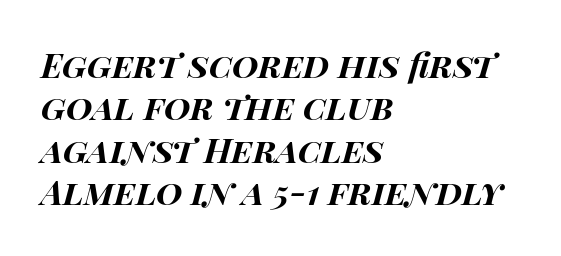
Q: Is the text bold? A: Yes.
Q: Is the text italic (slanted)? A: Yes, it leans right by about 14 degrees.
Q: Is the text underlined? A: No.
Q: How is the paragraph aligned? A: Left-aligned.
Q: Is the spacing between letters normal or unusually wide? A: Normal.
Q: Is the spacing between lines tight, normal or loose? A: Normal.
Q: Width (condensed, normal, or wide)? A: Wide.
Q: Stroke contrast? A: High.
Q: x-height? A: Large.
Q: Monospaced? A: No.
